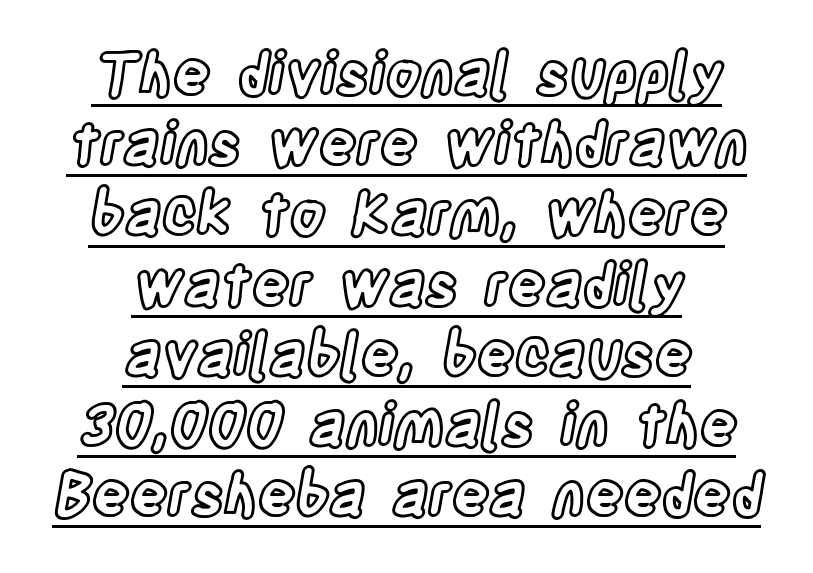
Q: Is the text italic (slanted)? A: Yes.
Q: Is the text underlined? A: Yes.
Q: How is the paragraph aligned? A: Centered.
Q: Is the spacing between letters normal or unusually wide? A: Normal.
Q: Width (condensed, normal, or wide)? A: Condensed.
Q: x-height? A: Large.
Q: Monospaced? A: No.
